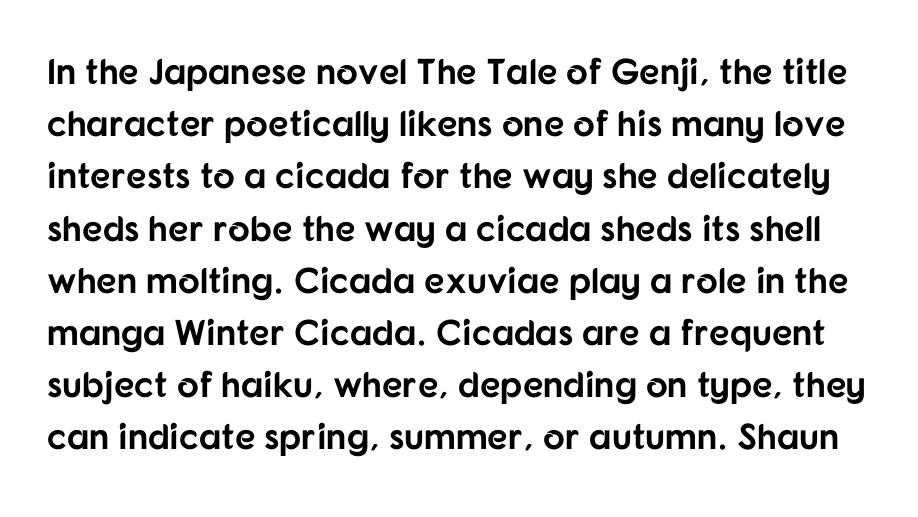
{"serif": "no", "italic": "no", "bold": "yes", "weight": "bold", "width": "normal", "stroke_contrast": "low", "x_height": "medium", "monospaced": "no", "underline": "no", "line_spacing": "normal", "line_spacing_ratio": 1.45, "letter_spacing": "normal", "letter_spacing_em": 0.0, "glyph_px": 36}
